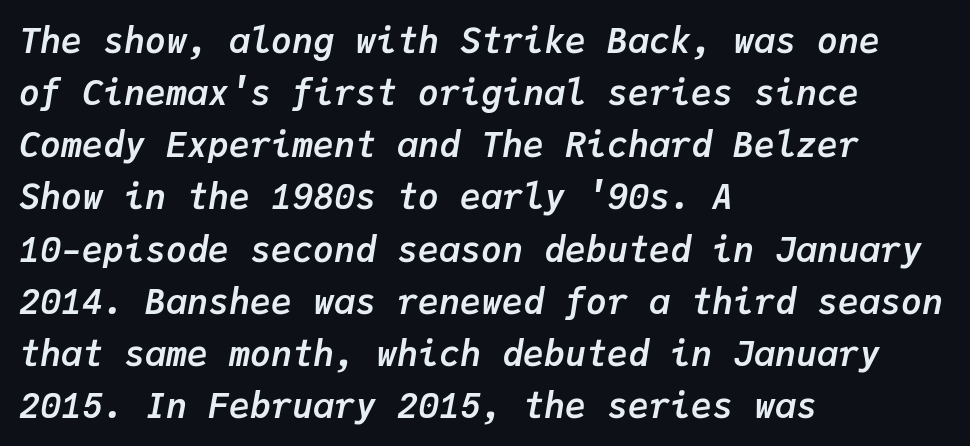
Q: Is the text bold? A: Yes.
Q: Is the text italic (slanted)? A: Yes, it leans right by about 9 degrees.
Q: Is the text underlined? A: No.
Q: How is the paragraph aligned? A: Left-aligned.
Q: Is the spacing between letters normal or unusually wide? A: Normal.
Q: Is the spacing between lines tight, normal or loose? A: Normal.
Q: Width (condensed, normal, or wide)? A: Normal.
Q: Stroke contrast? A: Low.
Q: x-height? A: Medium.
Q: Monospaced? A: Yes.
